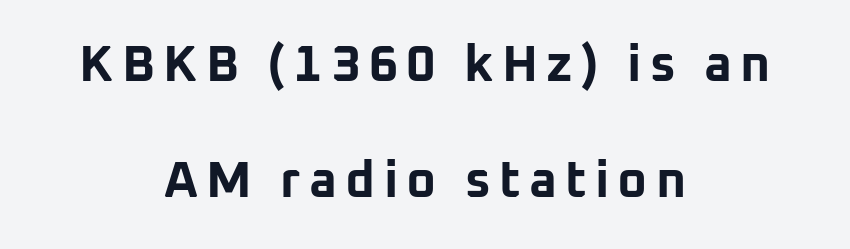
Q: Is the text bold? A: Yes.
Q: Is the text italic (slanted)? A: No, it is upright.
Q: Is the typeface a serif or a sans-serif typeface? A: Sans-serif.
Q: Is the text underlined? A: No.
Q: How is the paragraph aligned? A: Centered.
Q: Is the spacing between lines tight, normal or loose? A: Loose.
Q: Width (condensed, normal, or wide)? A: Normal.
Q: Stroke contrast? A: Low.
Q: x-height? A: Medium.
Q: Monospaced? A: No.
